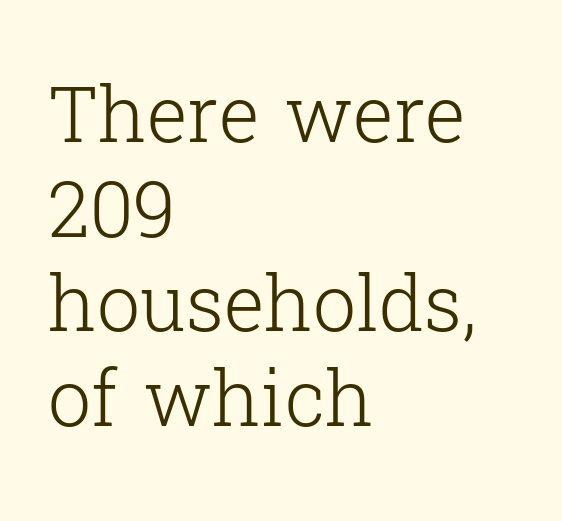
{"serif": "yes", "italic": "no", "bold": "no", "weight": "light", "width": "normal", "stroke_contrast": "low", "x_height": "medium", "monospaced": "no", "underline": "no", "align": "left", "line_spacing_ratio": 1.23, "letter_spacing": "normal", "letter_spacing_em": 0.0, "glyph_px": 77}
